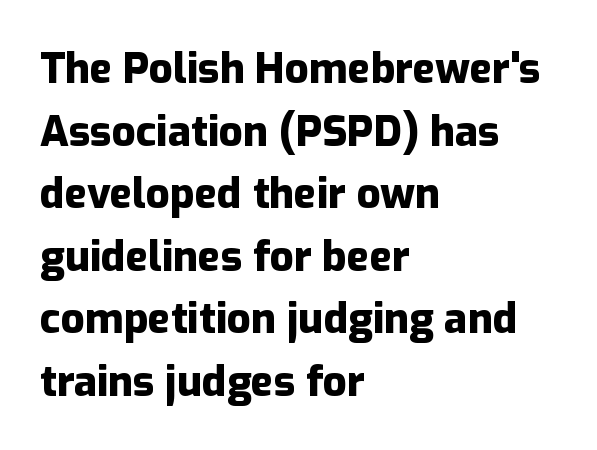
The image shows 42 px heavy sans-serif type, upright; set left-aligned, normal line spacing (1.49x), normal letter spacing, not underlined; low stroke contrast and a medium x-height.
